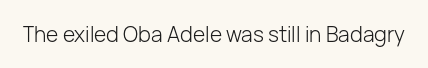
Q: Is the text bold? A: No.
Q: Is the text italic (slanted)? A: No, it is upright.
Q: Is the text underlined? A: No.
Q: Is the spacing between letters normal or unusually wide? A: Normal.
